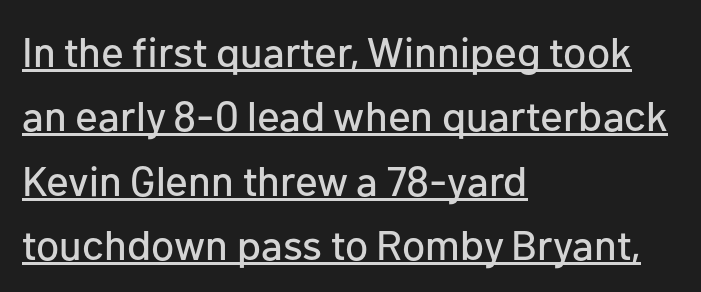
The image shows 42 px sans-serif type, upright; set left-aligned, normal line spacing (1.53x), normal letter spacing, underlined; low stroke contrast and a medium x-height.
